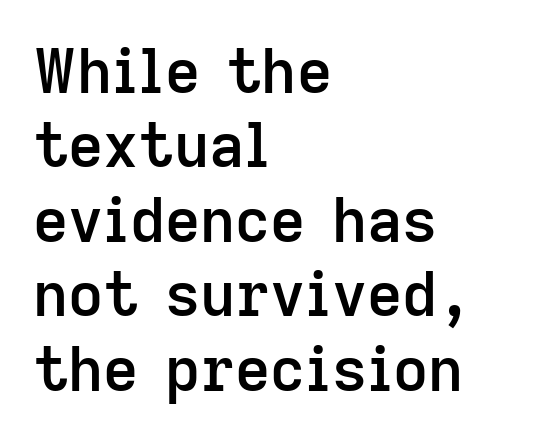
The image shows 61 px semibold sans-serif type, upright; set left-aligned, line spacing 1.22x, normal letter spacing, not underlined; low stroke contrast and a medium x-height.
